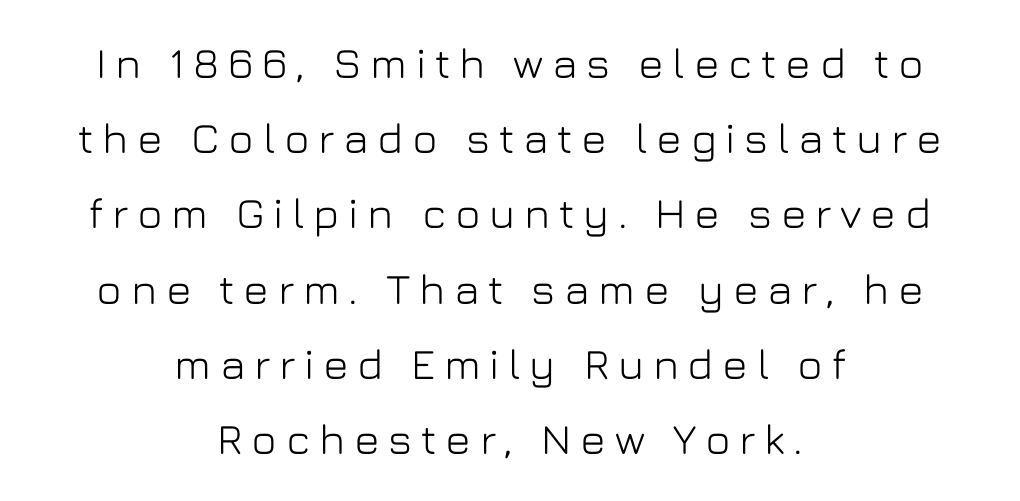
The image shows 43 px sans-serif type, upright; set centered, line spacing 1.75x, unusually wide letter spacing (+0.2 em), not underlined; low stroke contrast and a medium x-height.
